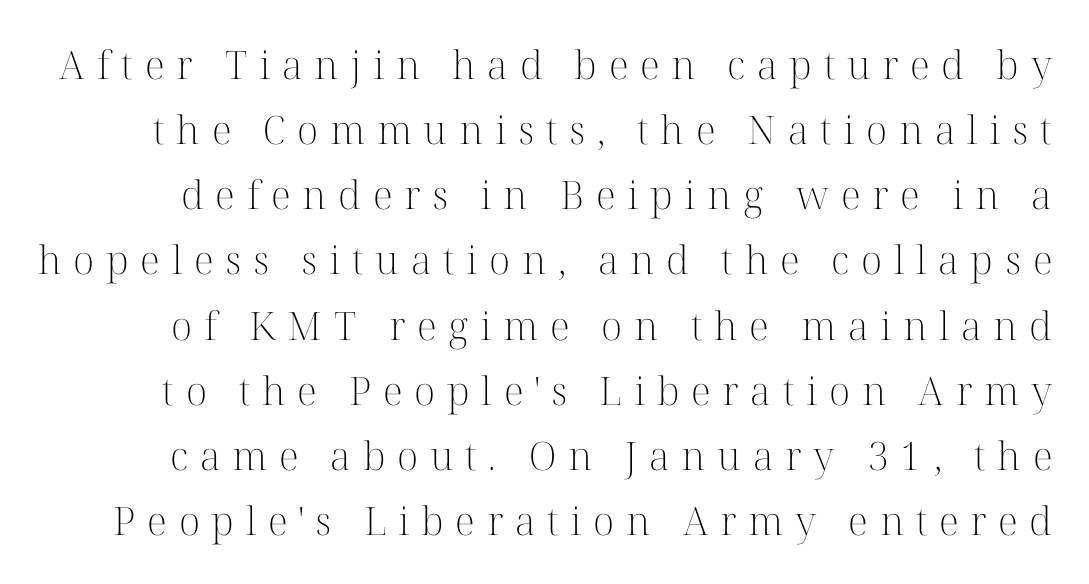
Descender tails drop into unmarked territory. Stems here are at most as thick as an everyday book face. This sample keeps an unexceptional amount of space between lines. This sample has the flowing, uneven cadence of proportional lettering.
